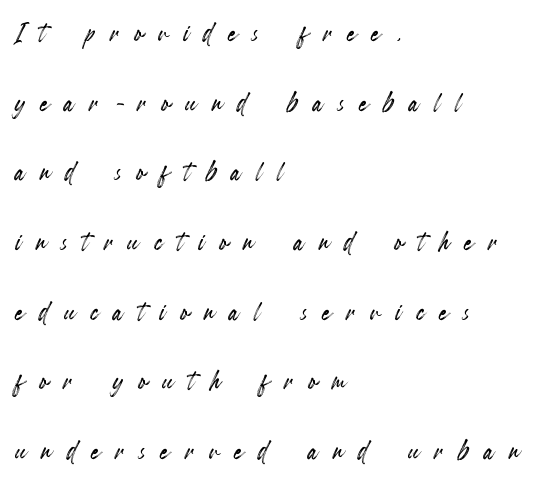
Q: Is the text italic (slanted)? A: Yes.
Q: Is the text underlined? A: No.
Q: How is the paragraph aligned? A: Left-aligned.
Q: Is the spacing between letters normal or unusually wide? A: Unusually wide.
Q: Is the spacing between lines tight, normal or loose? A: Loose.
Q: Width (condensed, normal, or wide)? A: Condensed.
Q: x-height? A: Small.
Q: Monospaced? A: No.
